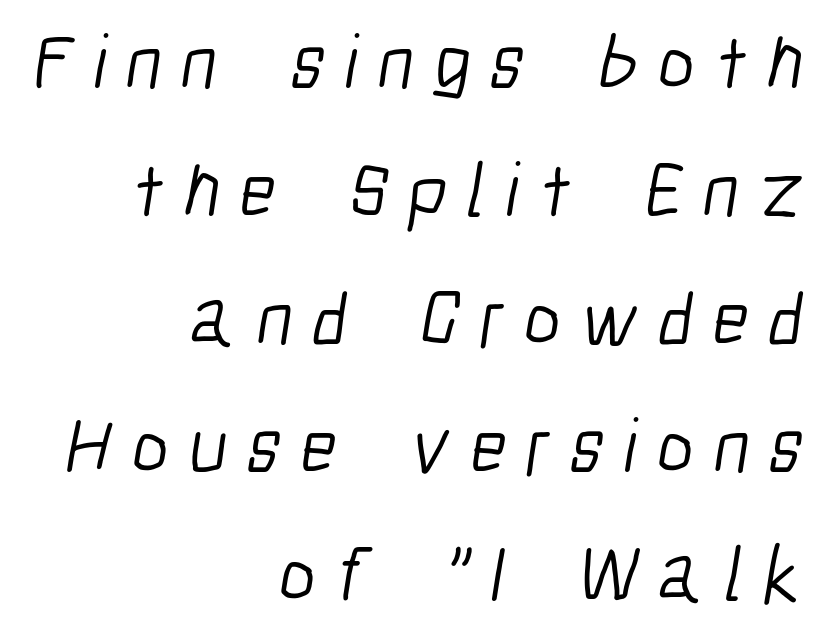
The image shows 78 px light, condensed sans-serif type; set right-aligned, normal line spacing (1.64x), unusually wide letter spacing (+0.25 em), not underlined; low stroke contrast and a medium x-height.
